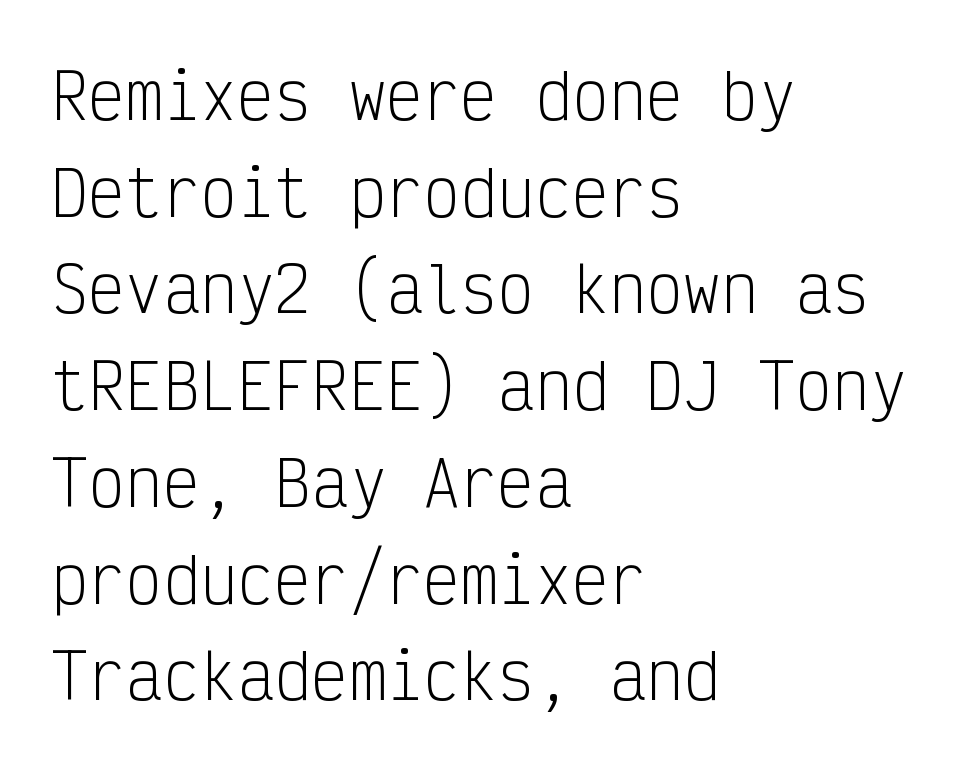
The passage shown is typeset with a sans-serif family. The letters march in equal steps, a hallmark of fixed-pitch type. Each line starts at the same left margin while the right side varies. You could call the tracking neutral — neither tight nor loose.
